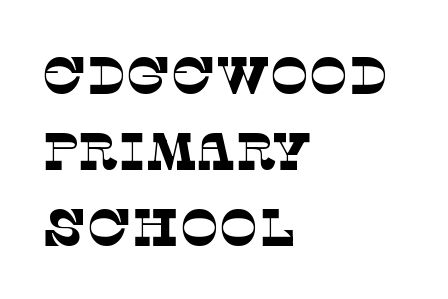
The letterforms sit shoulder to shoulder at normal distance. Notice how descenders clear the ascenders below comfortably — that's standard leading. The passage shown is typed in a proportional face where columns would drift. Where is the straight margin? On the left. Look at the bottom of the vertical strokes: they flare into serifs here. Lines of text with bare space underneath.
